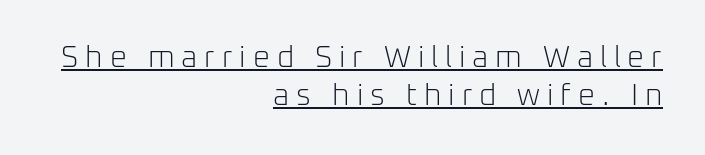
The image shows 30 px light sans-serif type, upright; set right-aligned, normal line spacing (1.26x), unusually wide letter spacing (+0.23 em), underlined; low stroke contrast and a medium x-height.
